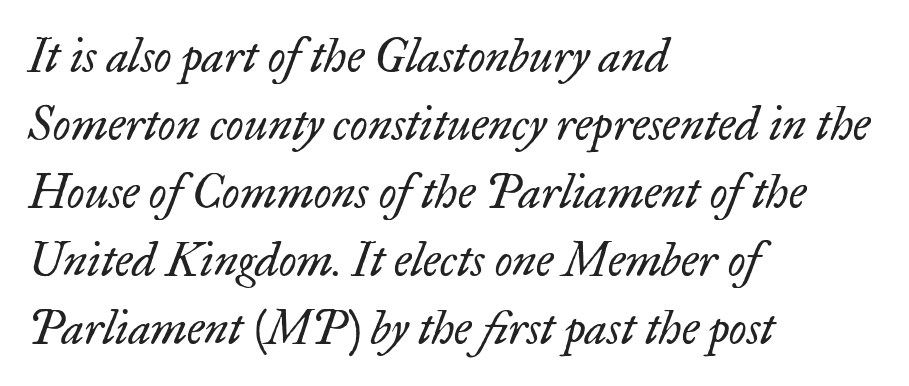
{"serif": "yes", "italic": "yes", "lean": "right", "slant_degrees": 17, "bold": "no", "weight": "regular", "width": "normal", "stroke_contrast": "low", "x_height": "small", "monospaced": "no", "underline": "no", "align": "left", "line_spacing": "normal", "line_spacing_ratio": 1.48, "letter_spacing": "normal", "letter_spacing_em": 0.0, "glyph_px": 46}
